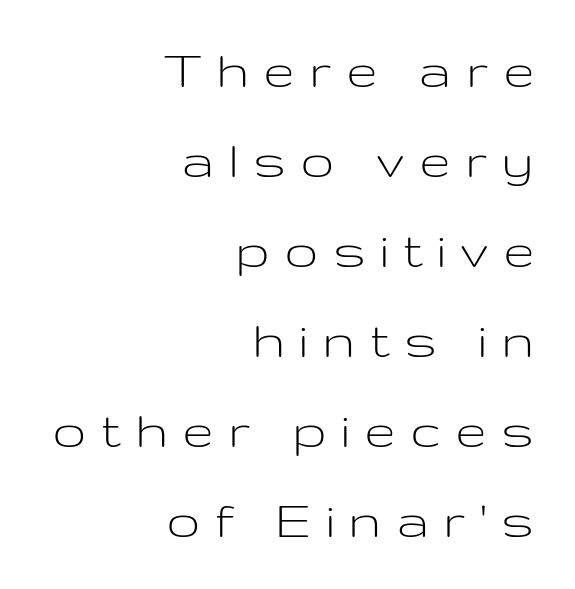
{"serif": "no", "italic": "no", "bold": "no", "weight": "light", "width": "wide", "stroke_contrast": "low", "x_height": "medium", "monospaced": "no", "underline": "no", "align": "right", "line_spacing": "normal", "line_spacing_ratio": 1.58, "letter_spacing": "wide", "letter_spacing_em": 0.25, "glyph_px": 57}
